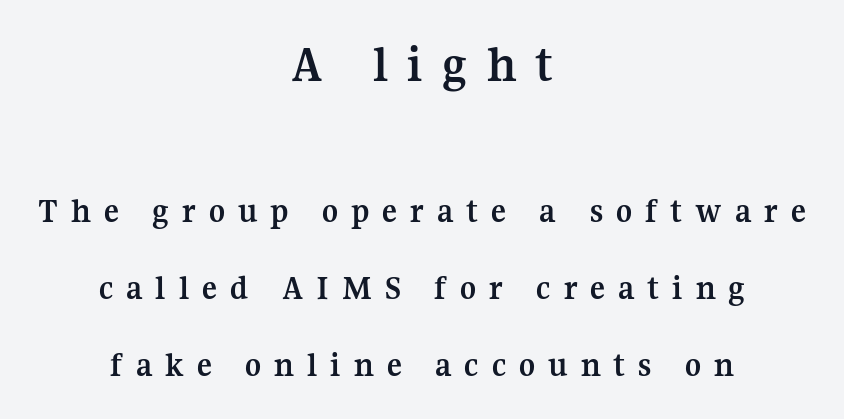
Top chunk: large. Bottom chunk: small. A centered setting, common on invitations and titles, is used for this passage. Descenders hang freely into open space. Characters follow at a spacing far wider than the type designer built in. Letterform terminals end in serifs throughout the passage.
